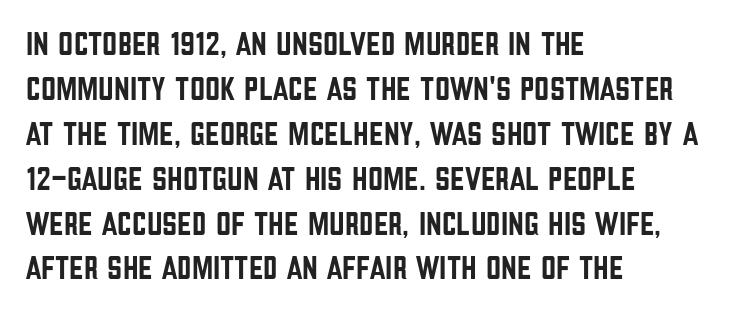
Q: Is the text italic (slanted)? A: No, it is upright.
Q: Is the typeface a serif or a sans-serif typeface? A: Sans-serif.
Q: Is the text underlined? A: No.
Q: How is the paragraph aligned? A: Left-aligned.
Q: Is the spacing between letters normal or unusually wide? A: Normal.
Q: Is the spacing between lines tight, normal or loose? A: Normal.
Q: Width (condensed, normal, or wide)? A: Condensed.
Q: Stroke contrast? A: Low.
Q: x-height? A: Large.
Q: Monospaced? A: No.
